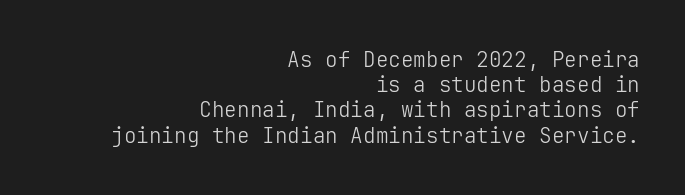
Q: Is the text bold? A: No.
Q: Is the text italic (slanted)? A: No, it is upright.
Q: Is the text underlined? A: No.
Q: How is the paragraph aligned? A: Right-aligned.
Q: Is the spacing between letters normal or unusually wide? A: Normal.
